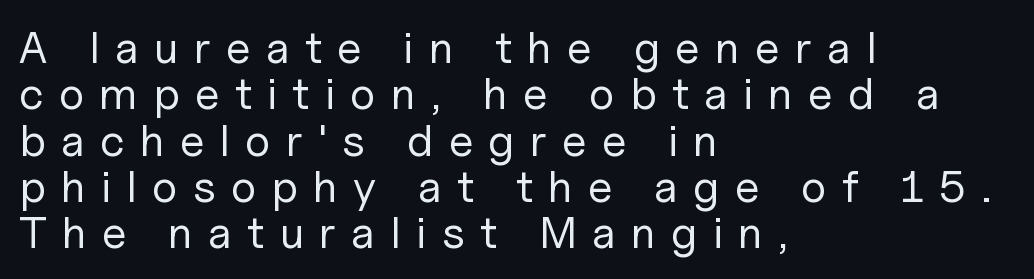
{"serif": "no", "italic": "no", "bold": "no", "weight": "regular", "width": "normal", "stroke_contrast": "low", "x_height": "medium", "monospaced": "no", "underline": "no", "align": "left", "line_spacing": "tight", "line_spacing_ratio": 1.03, "letter_spacing": "wide", "letter_spacing_em": 0.34, "glyph_px": 45}
